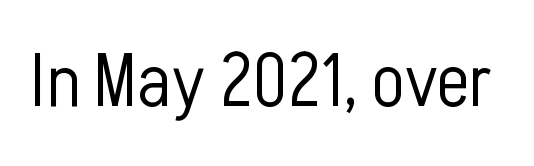
The gaps between neighbouring characters are ordinary and unremarkable. Posture: upright roman. The strokes are not fattened; the text isn't bold. Underlining? Definitely not there.
